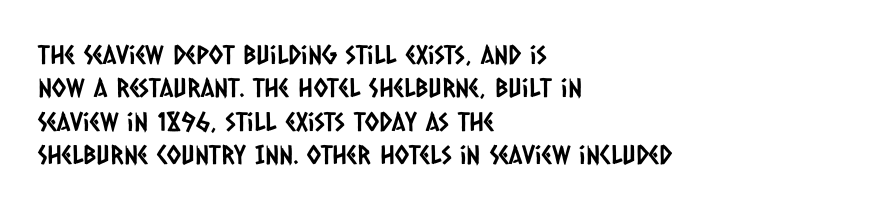
Q: Is the text underlined? A: No.
Q: How is the paragraph aligned? A: Left-aligned.
Q: Is the spacing between letters normal or unusually wide? A: Normal.
Q: Is the spacing between lines tight, normal or loose? A: Normal.
